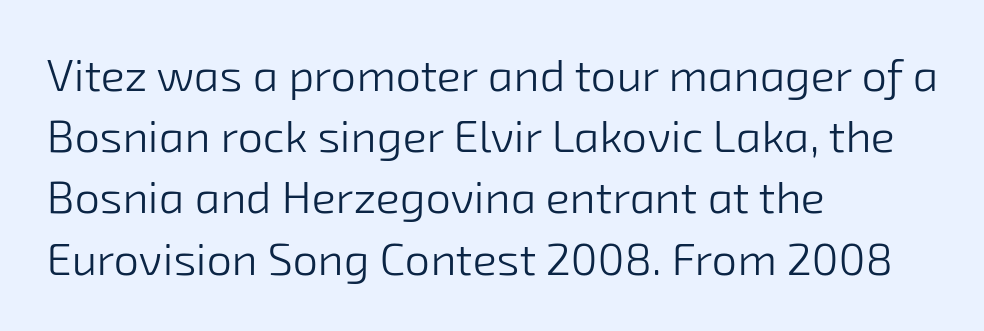
{"serif": "no", "bold": "no", "weight": "light", "width": "normal", "stroke_contrast": "low", "x_height": "medium", "monospaced": "no", "underline": "no", "align": "left", "line_spacing": "normal", "line_spacing_ratio": 1.36, "letter_spacing": "normal", "letter_spacing_em": 0.0, "glyph_px": 45}
